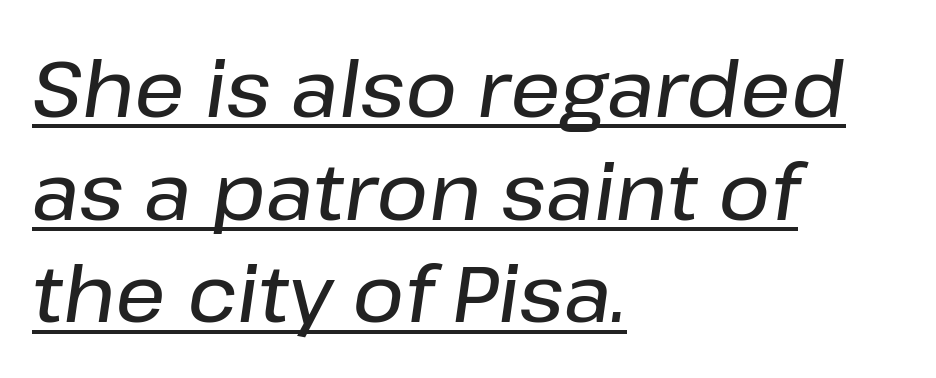
{"italic": "yes", "lean": "right", "slant_degrees": 8, "width": "normal", "stroke_contrast": "low", "x_height": "medium", "monospaced": "no", "underline": "yes", "align": "left", "line_spacing": "normal", "line_spacing_ratio": 1.3, "letter_spacing": "normal", "letter_spacing_em": 0.0, "glyph_px": 79}
